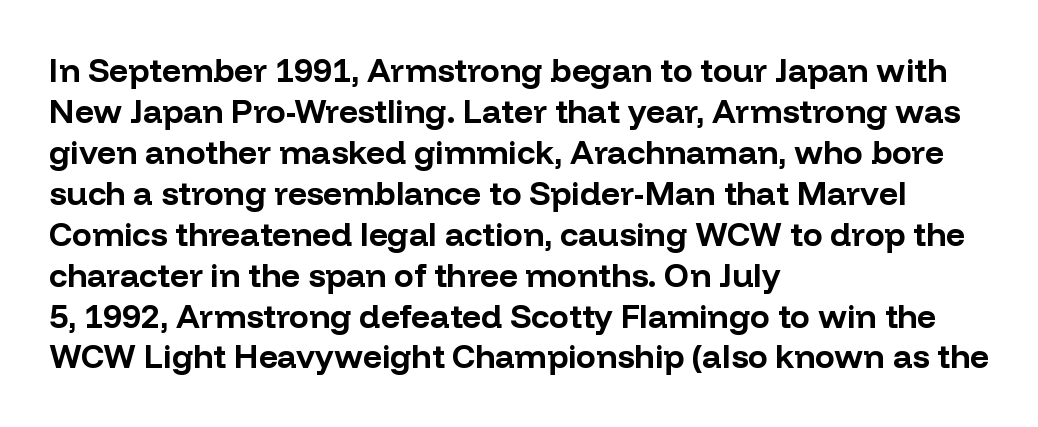
The image shows 33 px bold sans-serif type, upright; set left-aligned, line spacing 1.24x, normal letter spacing, not underlined; low stroke contrast and a medium x-height.
